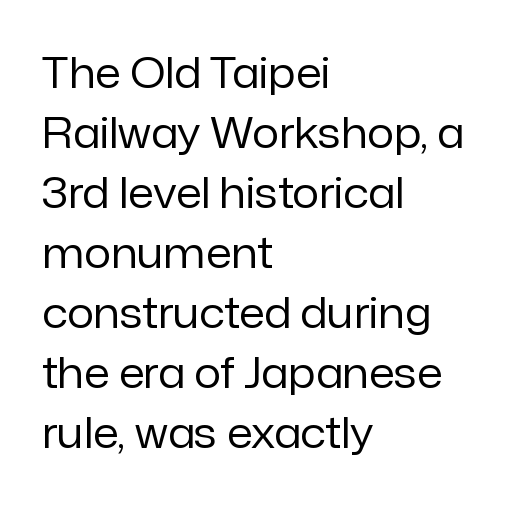
The image shows 42 px regular-weight sans-serif type, upright; set left-aligned, normal line spacing (1.43x), normal letter spacing, not underlined; low stroke contrast and a medium x-height.
